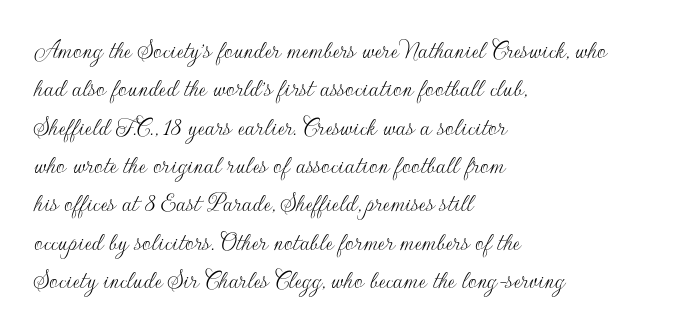
{"bold": "no", "underline": "no", "align": "left", "line_spacing": "normal", "line_spacing_ratio": 1.42, "letter_spacing": "normal", "letter_spacing_em": 0.0, "glyph_px": 27}
